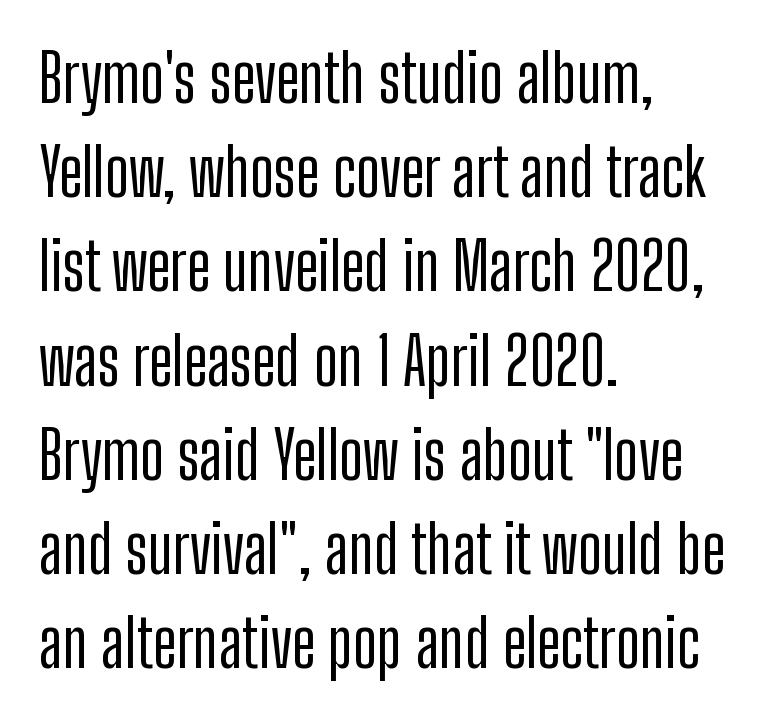
Q: Is the text italic (slanted)? A: No, it is upright.
Q: Is the typeface a serif or a sans-serif typeface? A: Sans-serif.
Q: Is the text underlined? A: No.
Q: How is the paragraph aligned? A: Left-aligned.
Q: Is the spacing between letters normal or unusually wide? A: Normal.
Q: Is the spacing between lines tight, normal or loose? A: Normal.
Q: Width (condensed, normal, or wide)? A: Condensed.
Q: Stroke contrast? A: Low.
Q: x-height? A: Medium.
Q: Monospaced? A: No.
